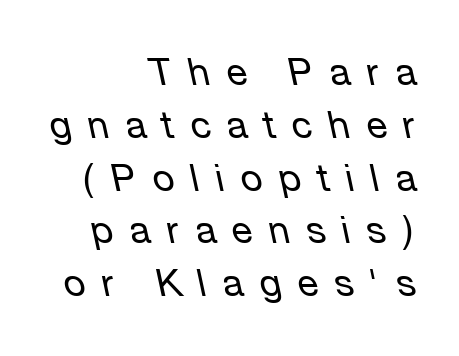
Q: Is the text bold? A: No.
Q: Is the text italic (slanted)? A: Yes, it leans left by about 12 degrees.
Q: Is the text underlined? A: No.
Q: How is the paragraph aligned? A: Right-aligned.
Q: Is the spacing between letters normal or unusually wide? A: Unusually wide.
Q: Is the spacing between lines tight, normal or loose? A: Normal.
Q: Width (condensed, normal, or wide)? A: Normal.
Q: Stroke contrast? A: Low.
Q: x-height? A: Medium.
Q: Monospaced? A: No.
